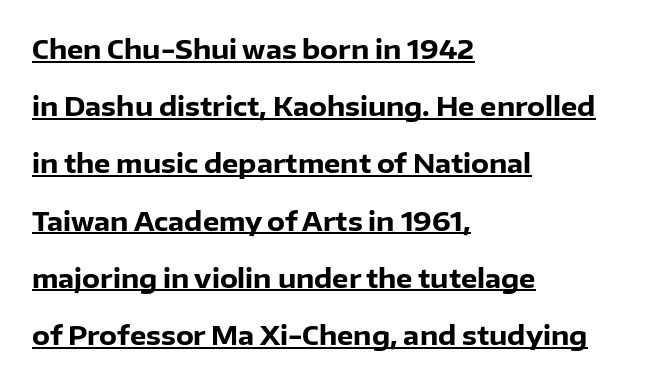
Q: Is the text bold? A: Yes.
Q: Is the text italic (slanted)? A: No, it is upright.
Q: Is the text underlined? A: Yes.
Q: How is the paragraph aligned? A: Left-aligned.
Q: Is the spacing between letters normal or unusually wide? A: Normal.
Q: Is the spacing between lines tight, normal or loose? A: Loose.
